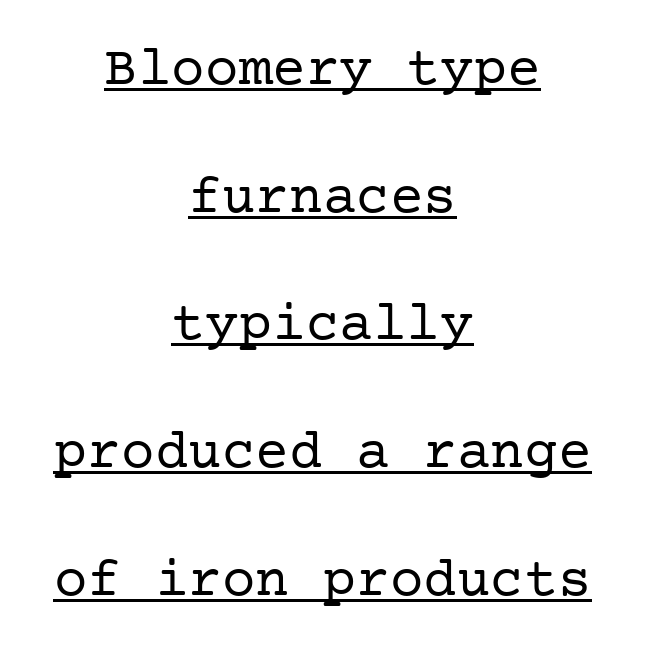
{"serif": "yes", "italic": "no", "bold": "no", "weight": "regular", "width": "normal", "stroke_contrast": "low", "x_height": "medium", "underline": "yes", "align": "center", "line_spacing": "loose", "line_spacing_ratio": 2.28, "letter_spacing": "normal", "letter_spacing_em": 0.0, "glyph_px": 56}
